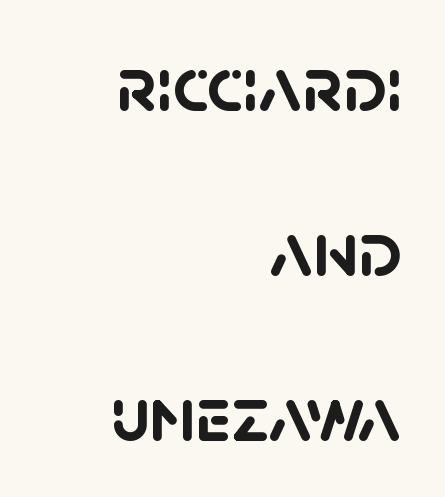
Lines of text with bare space underneath. Students, note that the glyphs here touch the page at normal intervals. Airy leading. These lines are rendered in a variable-pitch font.
